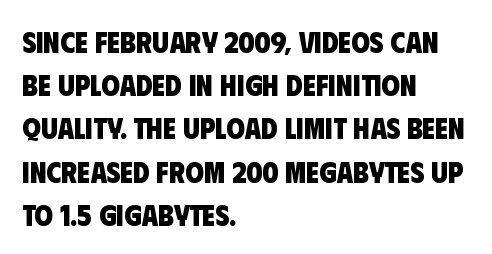
The image shows 30 px heavy, condensed sans-serif type; set left-aligned, normal line spacing (1.44x), normal letter spacing, not underlined; low stroke contrast and a large x-height.
